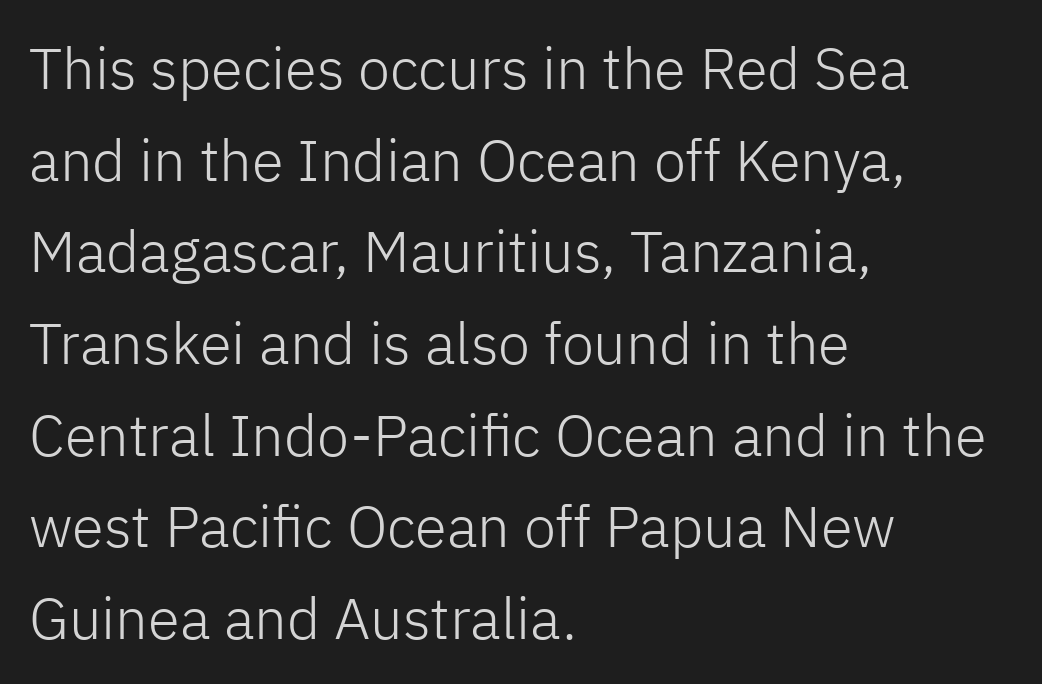
{"serif": "no", "italic": "no", "bold": "no", "weight": "light", "width": "normal", "stroke_contrast": "low", "x_height": "medium", "monospaced": "no", "underline": "no", "align": "left", "line_spacing": "normal", "line_spacing_ratio": 1.58, "letter_spacing": "normal", "letter_spacing_em": 0.0, "glyph_px": 58}
